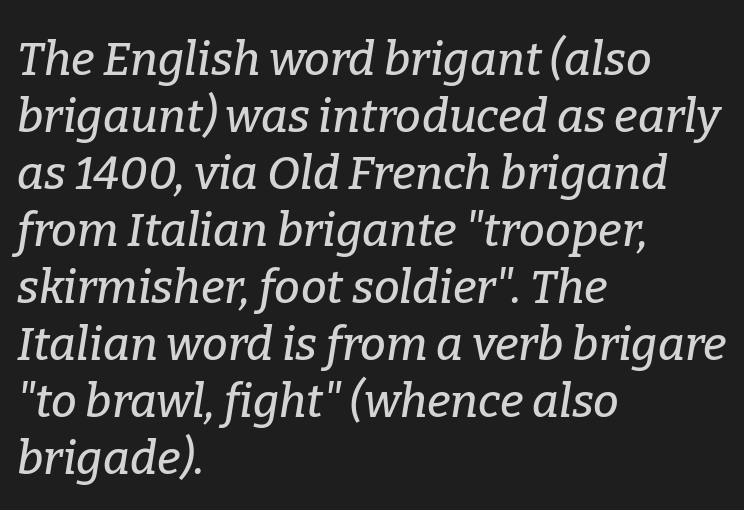
Q: Is the text italic (slanted)? A: Yes, it leans right by about 9 degrees.
Q: Is the typeface a serif or a sans-serif typeface? A: Serif.
Q: Is the text underlined? A: No.
Q: How is the paragraph aligned? A: Left-aligned.
Q: Is the spacing between letters normal or unusually wide? A: Normal.
Q: Width (condensed, normal, or wide)? A: Normal.
Q: Stroke contrast? A: Low.
Q: x-height? A: Medium.
Q: Monospaced? A: No.
